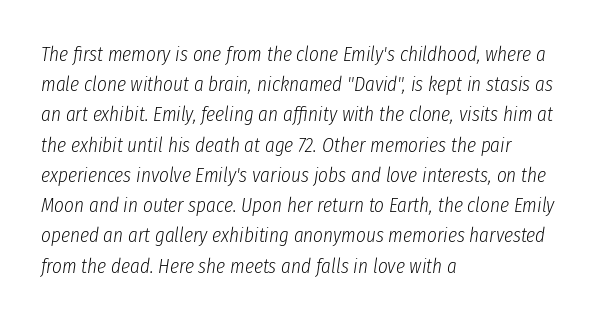
{"italic": "yes", "lean": "right", "slant_degrees": 8, "bold": "no", "underline": "no", "align": "left", "line_spacing": "normal", "line_spacing_ratio": 1.44, "letter_spacing": "normal", "letter_spacing_em": 0.0, "glyph_px": 21}
